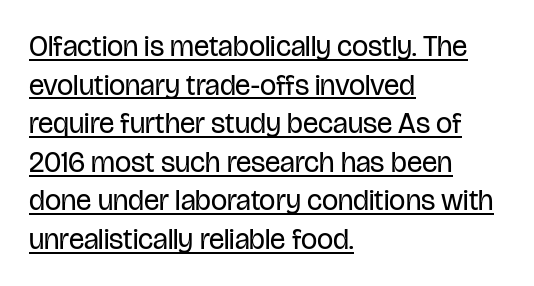
Which margin do the lines hug? The left one — the right edge is uneven. Italic? Not at all — the glyphs are vertical. This sample keeps an unexceptional amount of space between lines. No feet cap the strokes, marking this as sans-serif type. Do the characters align in a grid? No, the font is proportional. In terms of letterspacing, this is plain default setting.
